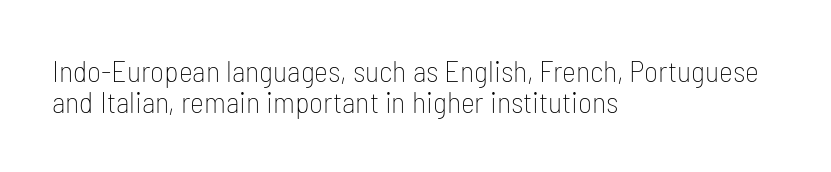
The image shows 30 px thin, condensed sans-serif type, upright; set left-aligned, tight line spacing (1.04x), normal letter spacing, not underlined; low stroke contrast and a medium x-height.
